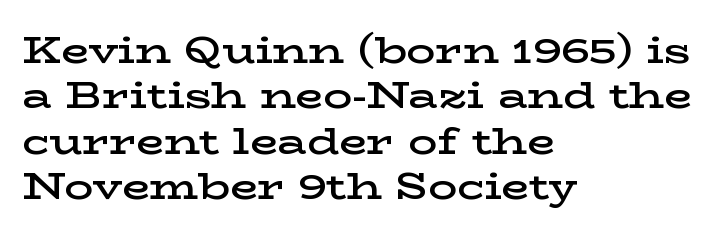
{"serif": "yes", "italic": "no", "bold": "semi", "weight": "semibold", "width": "wide", "stroke_contrast": "low", "x_height": "medium", "monospaced": "no", "underline": "no", "align": "left", "line_spacing": "normal", "line_spacing_ratio": 1.26, "letter_spacing": "normal", "letter_spacing_em": 0.0, "glyph_px": 36}
